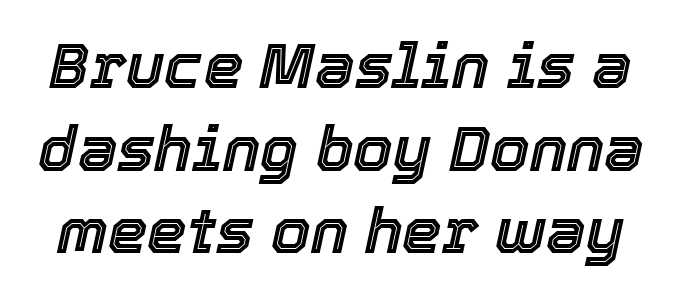
{"italic": "yes", "lean": "right", "slant_degrees": 12, "width": "normal", "x_height": "medium", "monospaced": "no", "underline": "no", "line_spacing": "normal", "line_spacing_ratio": 1.31, "letter_spacing": "normal", "letter_spacing_em": 0.0, "glyph_px": 63}
